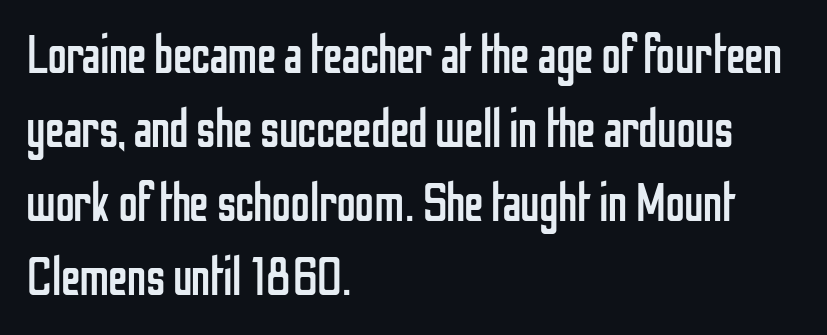
Leading matches the norm, producing a regular column. Glance below the letters and you will spot only blank space. The glyphs in this specimen are sans serif. This reads as an unemphasized weight, regular at the heaviest.
